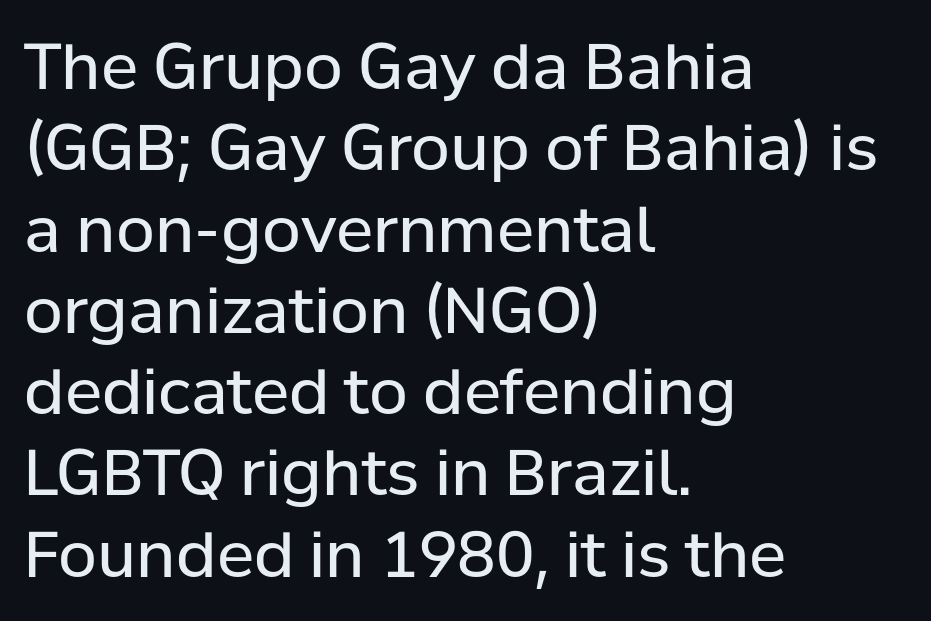
The image shows 63 px regular-weight sans-serif type, upright; set left-aligned, normal line spacing (1.29x), normal letter spacing, not underlined; low stroke contrast and a medium x-height.
